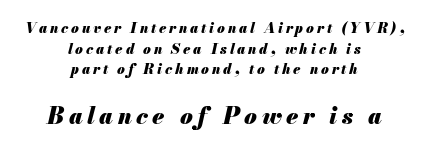
Q: Is the text bold? A: Yes.
Q: Is the text italic (slanted)? A: Yes, it leans right by about 13 degrees.
Q: Is the text underlined? A: No.
Q: How is the paragraph aligned? A: Centered.
Q: Is the spacing between letters normal or unusually wide? A: Unusually wide.
Q: Is the spacing between lines tight, normal or loose? A: Normal.
Q: Which block of text is set in a larger size, the first (top) or the second (bottom)? A: The second (bottom) one.
